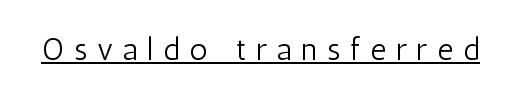
The image shows 31 px light, condensed sans-serif type, upright; set unusually wide letter spacing (+0.32 em), underlined; low stroke contrast and a medium x-height.
